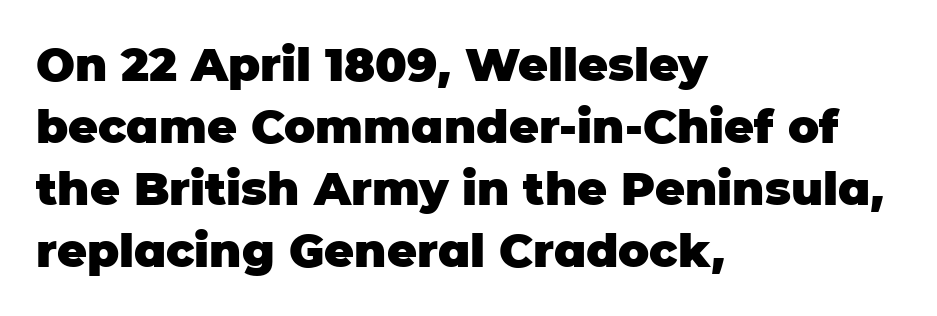
Q: Is the text bold? A: Yes.
Q: Is the text italic (slanted)? A: No, it is upright.
Q: Is the typeface a serif or a sans-serif typeface? A: Sans-serif.
Q: Is the text underlined? A: No.
Q: How is the paragraph aligned? A: Left-aligned.
Q: Is the spacing between letters normal or unusually wide? A: Normal.
Q: Is the spacing between lines tight, normal or loose? A: Normal.
Q: Width (condensed, normal, or wide)? A: Normal.
Q: Stroke contrast? A: Low.
Q: x-height? A: Large.
Q: Monospaced? A: No.
